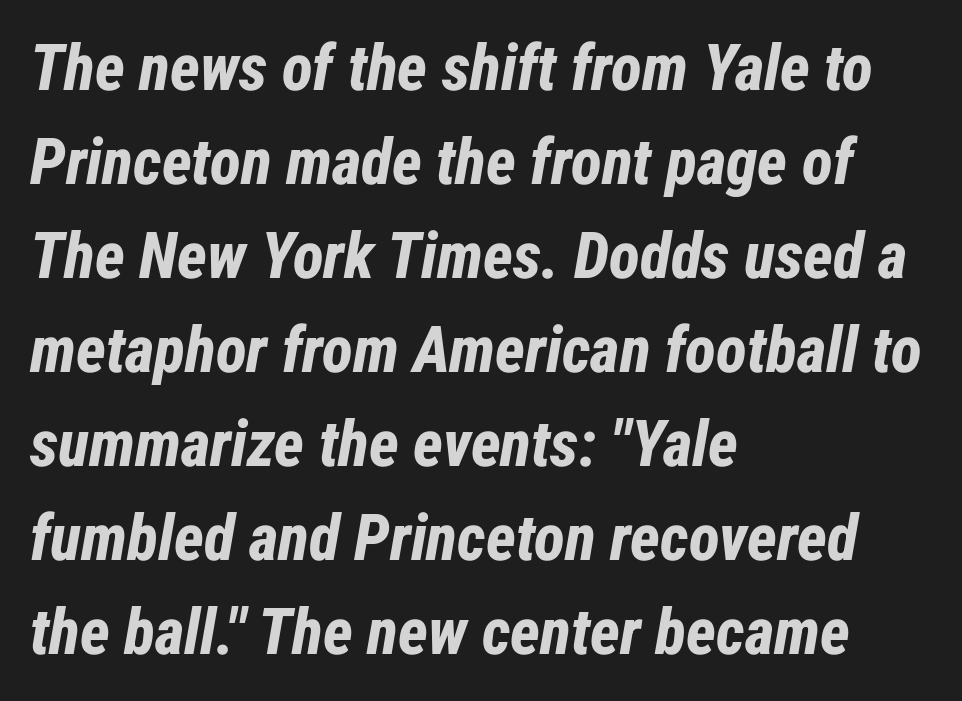
Q: Is the text bold? A: Yes.
Q: Is the text italic (slanted)? A: Yes, it leans right by about 12 degrees.
Q: Is the text underlined? A: No.
Q: How is the paragraph aligned? A: Left-aligned.
Q: Is the spacing between letters normal or unusually wide? A: Normal.
Q: Is the spacing between lines tight, normal or loose? A: Normal.
Q: Width (condensed, normal, or wide)? A: Condensed.
Q: Stroke contrast? A: Low.
Q: x-height? A: Medium.
Q: Monospaced? A: No.
